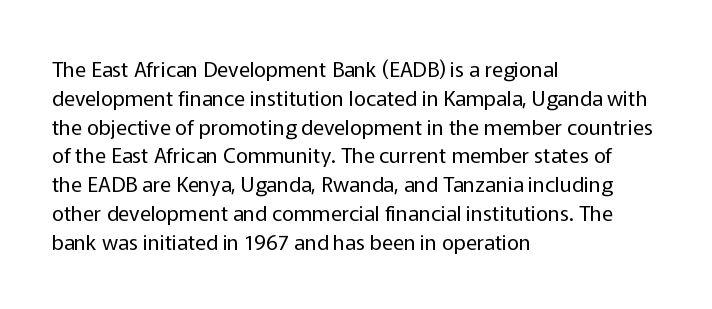
Q: Is the text bold? A: No.
Q: Is the text italic (slanted)? A: No, it is upright.
Q: Is the text underlined? A: No.
Q: How is the paragraph aligned? A: Left-aligned.
Q: Is the spacing between letters normal or unusually wide? A: Normal.
Q: Is the spacing between lines tight, normal or loose? A: Normal.
